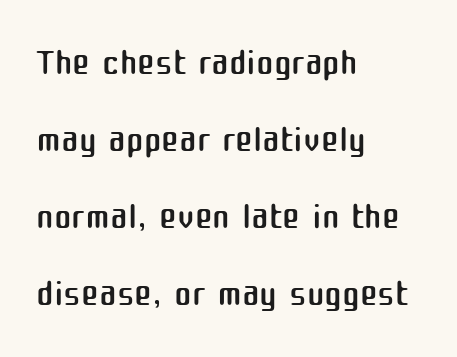
{"serif": "no", "italic": "no", "bold": "no", "weight": "regular", "width": "normal", "stroke_contrast": "medium", "x_height": "medium", "monospaced": "no", "underline": "no", "align": "left", "line_spacing": "normal", "line_spacing_ratio": 1.45, "letter_spacing": "normal", "letter_spacing_em": 0.0, "glyph_px": 53}
